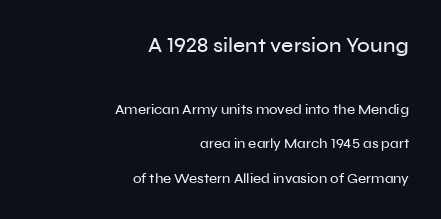
{"italic": "no", "underline": "no", "align": "right", "line_spacing": "loose", "line_spacing_ratio": 2.47, "letter_spacing": "normal", "letter_spacing_em": 0.0, "larger_block": "first", "size_ratio": 1.5, "glyph_px": 21}
